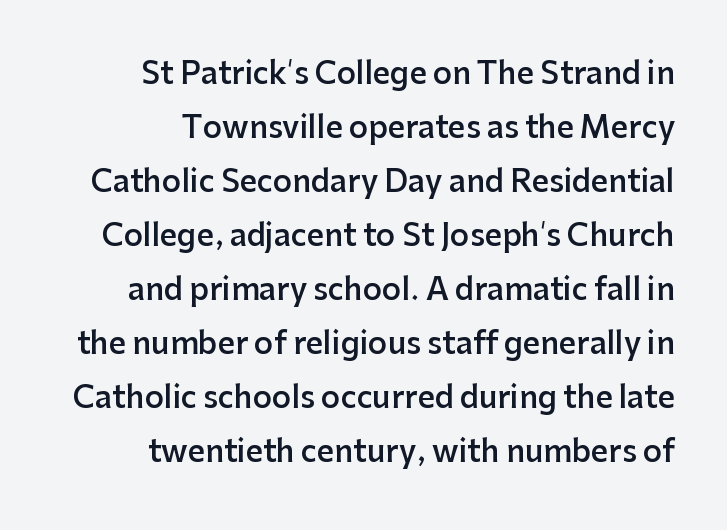
The image shows 30 px semibold sans-serif type, upright; set right-aligned, line spacing 1.8x, normal letter spacing, not underlined; low stroke contrast and a medium x-height.
